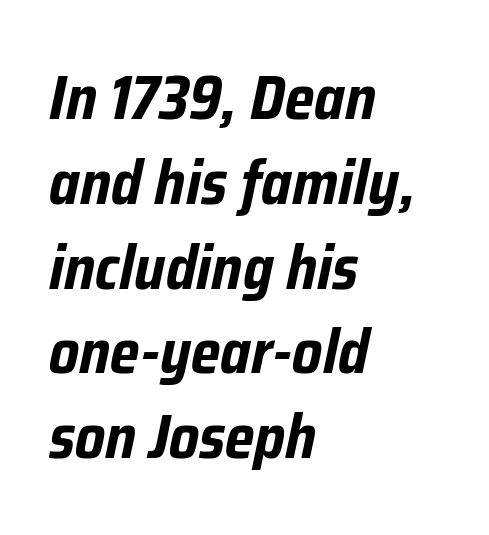
Underlining? Definitely not there. Vertical spacing — default. This is oblique type, the kind used for emphasis or titles. No extra tracking has been applied to these lines. Is the block centered? No — it sits flush against the left margin.
